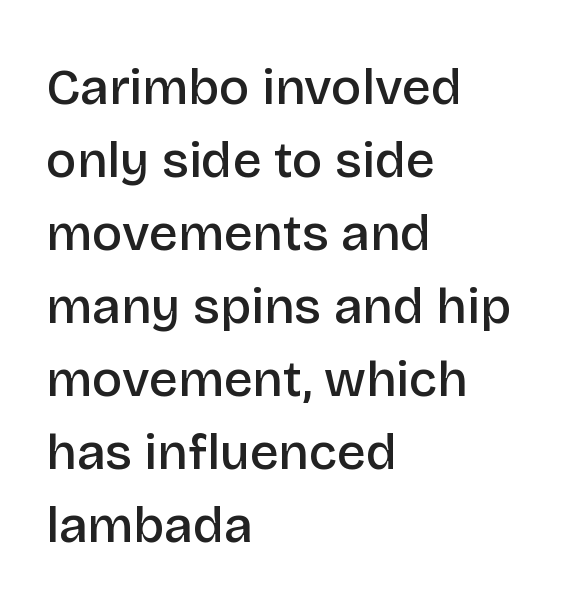
{"serif": "no", "italic": "no", "bold": "semi", "weight": "semibold", "width": "normal", "stroke_contrast": "low", "x_height": "large", "monospaced": "no", "underline": "no", "align": "left", "line_spacing": "normal", "line_spacing_ratio": 1.43, "letter_spacing": "normal", "letter_spacing_em": 0.0, "glyph_px": 51}
